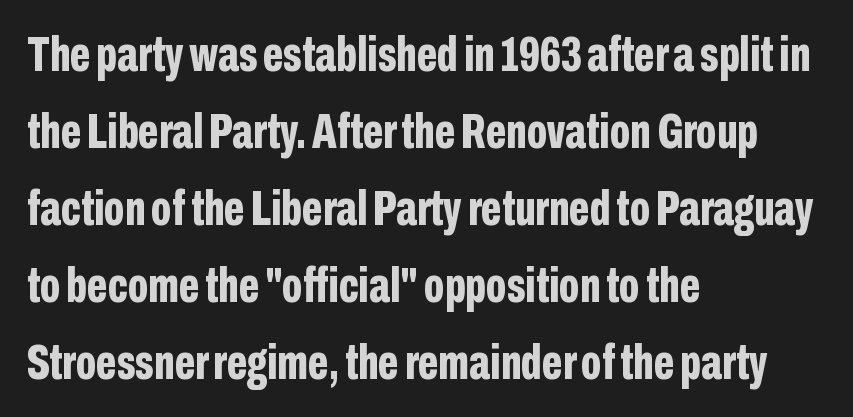
Every character sits straight up, as roman type does. The face used here is rendered with its standard letterfit. Descenders are the only things crossing below the line. Stroke terminals: plain, sans-serif. Character widths vary here, with narrow letters taking less room than wide ones. Heavy-handed strokes throughout: this text is bold.
